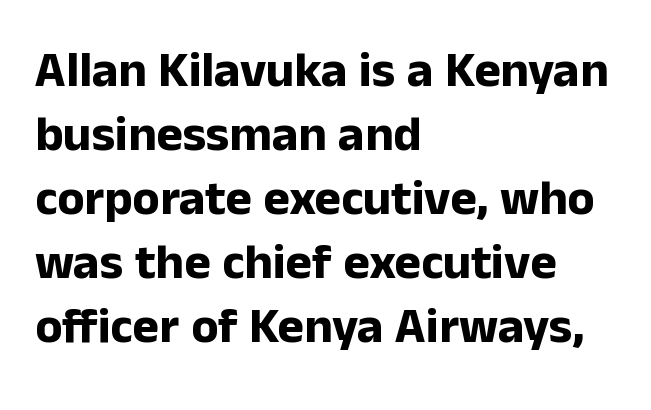
{"serif": "no", "italic": "no", "bold": "yes", "weight": "bold", "width": "normal", "stroke_contrast": "low", "x_height": "medium", "monospaced": "no", "underline": "no", "align": "left", "line_spacing": "normal", "line_spacing_ratio": 1.28, "letter_spacing": "normal", "letter_spacing_em": 0.0, "glyph_px": 50}
